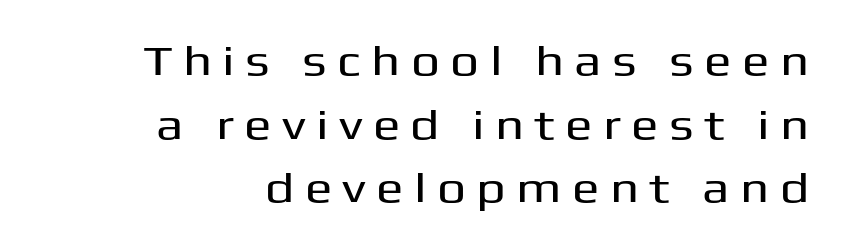
{"serif": "no", "italic": "no", "width": "wide", "stroke_contrast": "medium", "x_height": "medium", "monospaced": "no", "underline": "no", "align": "right", "line_spacing": "normal", "line_spacing_ratio": 1.55, "letter_spacing": "wide", "letter_spacing_em": 0.25, "glyph_px": 41}
